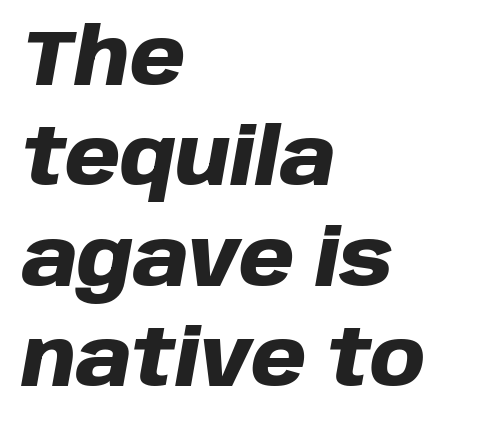
Each letter keeps its own natural width here, so spacing adapts to shape. The axis of the letterforms is tilted away from vertical. Leading matches the norm, producing a regular column. Check the space under the baseline: it is left empty. Each line starts at the same left margin while the right side varies.
